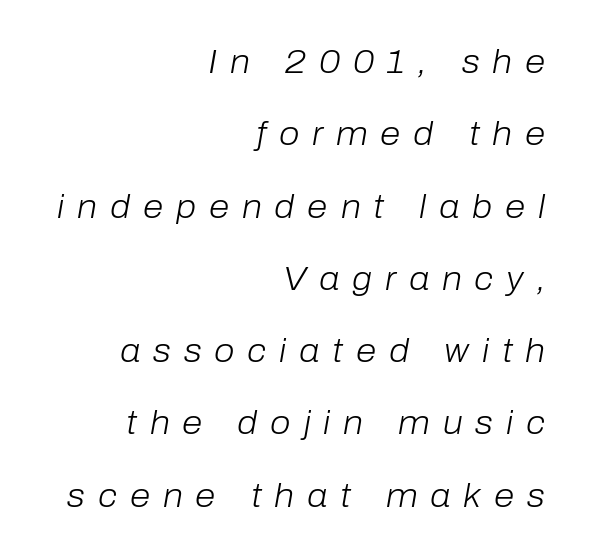
Heft: none added — not bold. No word sits above an underline. Characters follow at a spacing far wider than the type designer built in. Notice how the passage keeps a crisp vertical edge on the right only.
